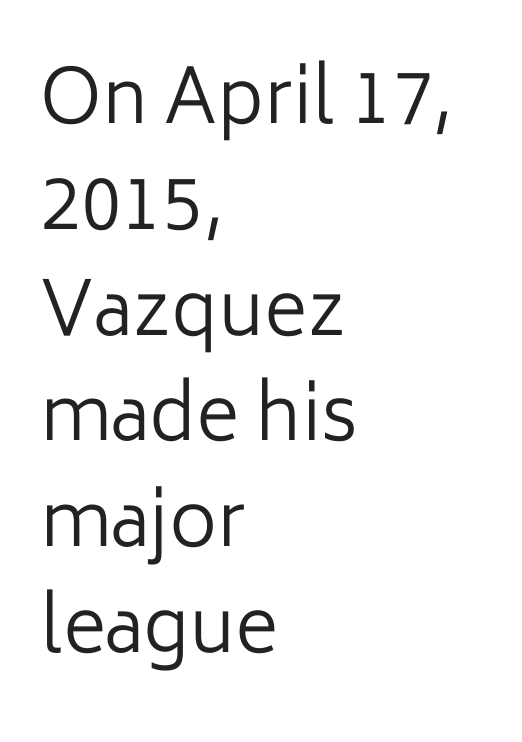
The image shows 74 px regular-weight sans-serif type, upright; set left-aligned, normal line spacing (1.43x), normal letter spacing, not underlined; low stroke contrast and a medium x-height.
